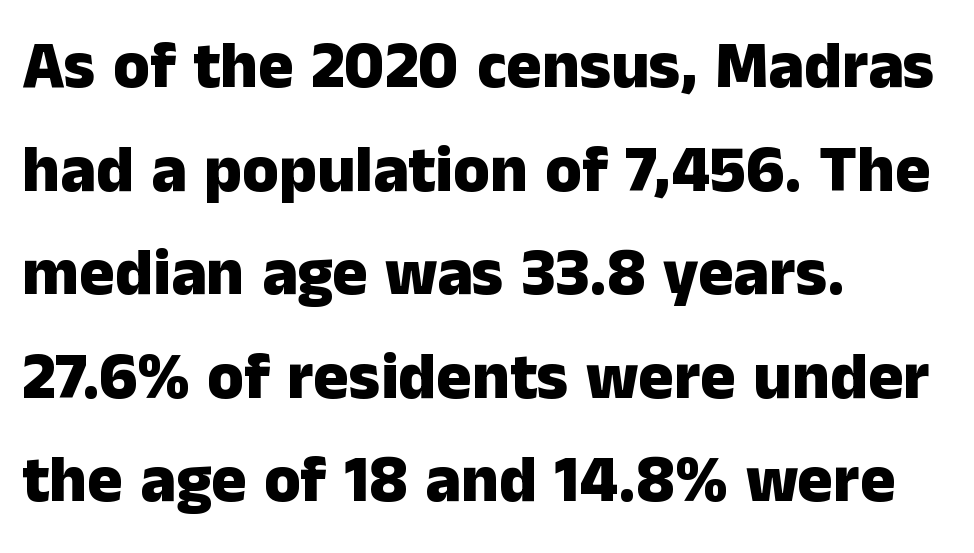
Q: Is the text bold? A: Yes.
Q: Is the text italic (slanted)? A: No, it is upright.
Q: Is the typeface a serif or a sans-serif typeface? A: Sans-serif.
Q: Is the text underlined? A: No.
Q: How is the paragraph aligned? A: Left-aligned.
Q: Is the spacing between letters normal or unusually wide? A: Normal.
Q: Is the spacing between lines tight, normal or loose? A: Normal.
Q: Width (condensed, normal, or wide)? A: Normal.
Q: Stroke contrast? A: Low.
Q: x-height? A: Medium.
Q: Monospaced? A: No.
